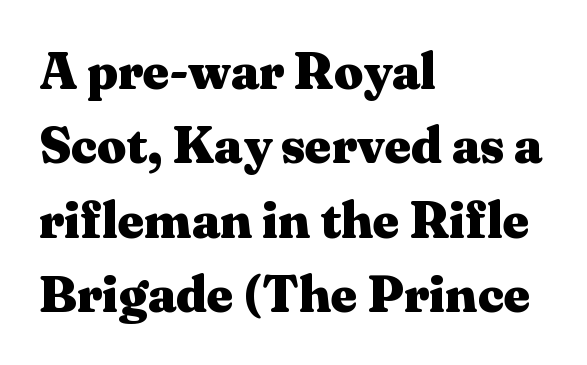
The image shows 51 px heavy, wide serif type, upright; set left-aligned, normal line spacing (1.46x), normal letter spacing, not underlined; medium stroke contrast and a medium x-height.
